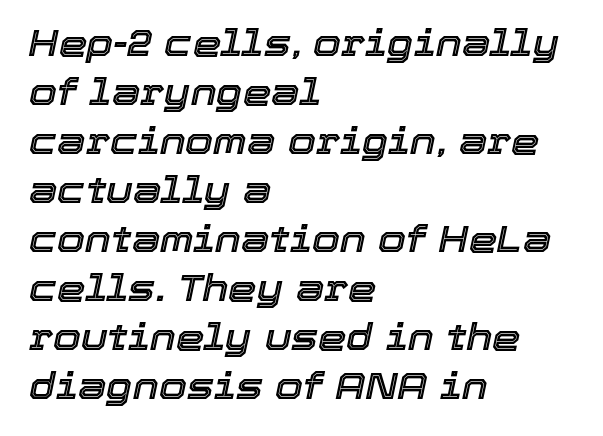
Q: Is the text italic (slanted)? A: Yes, it leans right by about 12 degrees.
Q: Is the text underlined? A: No.
Q: How is the paragraph aligned? A: Left-aligned.
Q: Is the spacing between letters normal or unusually wide? A: Normal.
Q: Is the spacing between lines tight, normal or loose? A: Normal.
Q: Width (condensed, normal, or wide)? A: Normal.
Q: x-height? A: Medium.
Q: Monospaced? A: No.
